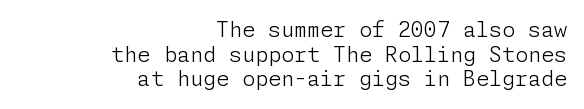
The image shows 21 px text type, upright; set right-aligned, line spacing 1.17x, normal letter spacing, not underlined.
